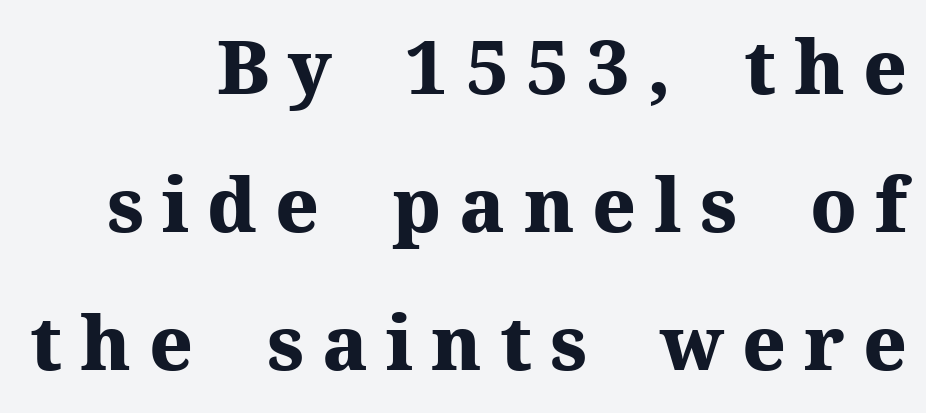
{"serif": "yes", "italic": "no", "bold": "yes", "weight": "heavy", "width": "normal", "stroke_contrast": "medium", "x_height": "medium", "monospaced": "no", "underline": "no", "align": "right", "line_spacing_ratio": 1.84, "letter_spacing": "wide", "letter_spacing_em": 0.24, "glyph_px": 75}
